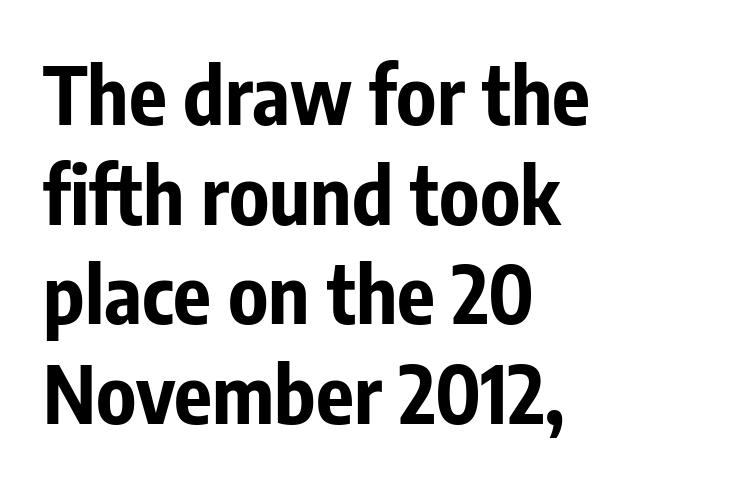
The strip under each line holds only bare page. Quick note: not italic, upright. The lines in this sample share a left origin and differ only in where they stop. The rendering uses natural spacing where letterforms have individual widths.
